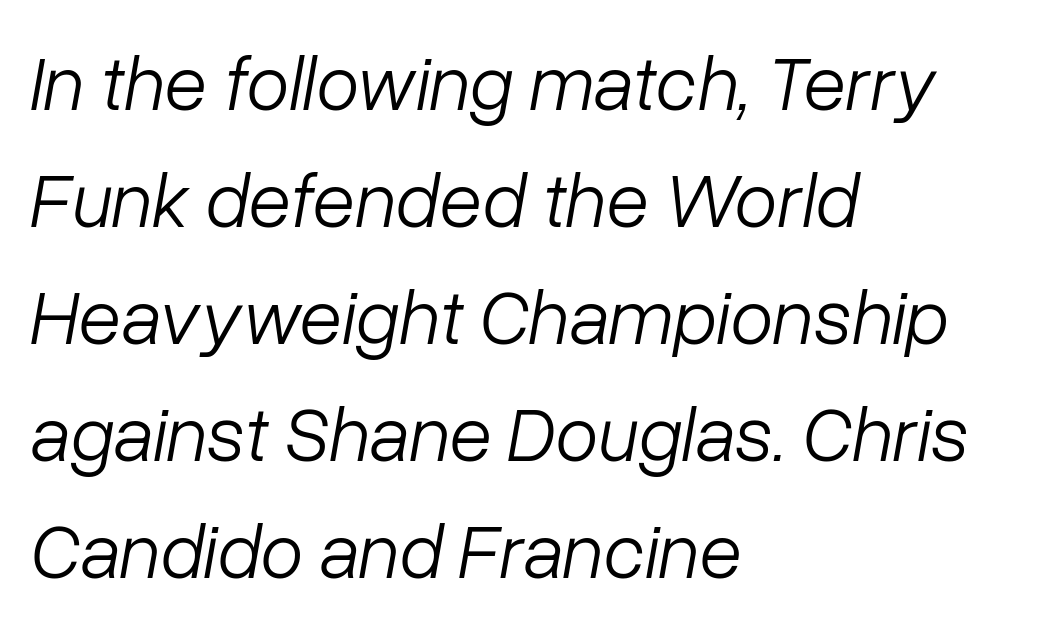
Q: Is the text bold? A: No.
Q: Is the text italic (slanted)? A: Yes, it leans right by about 10 degrees.
Q: Is the text underlined? A: No.
Q: How is the paragraph aligned? A: Left-aligned.
Q: Is the spacing between letters normal or unusually wide? A: Normal.
Q: Is the spacing between lines tight, normal or loose? A: Normal.
Q: Width (condensed, normal, or wide)? A: Normal.
Q: Stroke contrast? A: Low.
Q: x-height? A: Medium.
Q: Monospaced? A: No.
